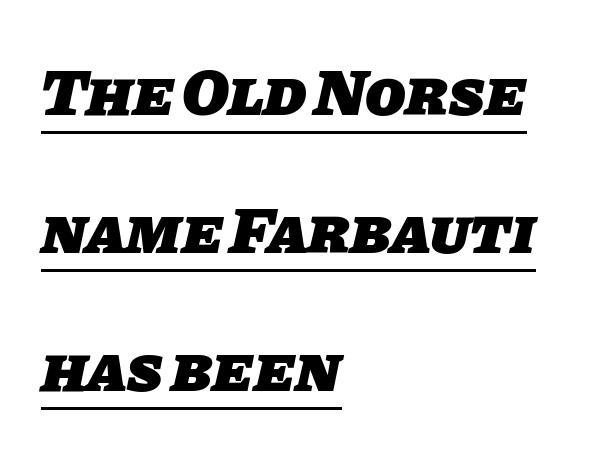
Q: Is the text bold? A: Yes.
Q: Is the typeface a serif or a sans-serif typeface? A: Serif.
Q: Is the text underlined? A: Yes.
Q: How is the paragraph aligned? A: Left-aligned.
Q: Is the spacing between letters normal or unusually wide? A: Normal.
Q: Is the spacing between lines tight, normal or loose? A: Loose.
Q: Width (condensed, normal, or wide)? A: Normal.
Q: Stroke contrast? A: Low.
Q: x-height? A: Large.
Q: Monospaced? A: No.
